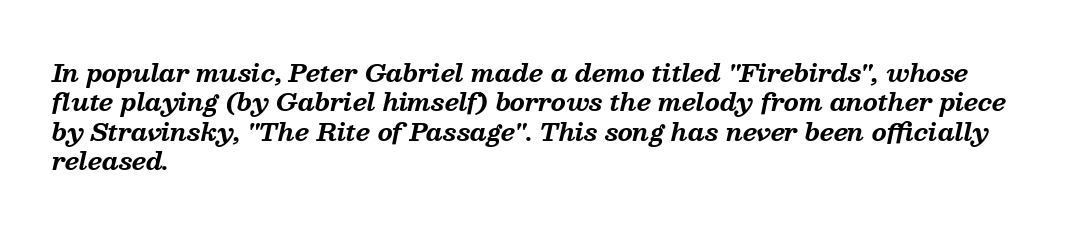
The image shows 24 px bold type, italic (leaning right); set left-aligned, line spacing 1.22x, normal letter spacing, not underlined.
